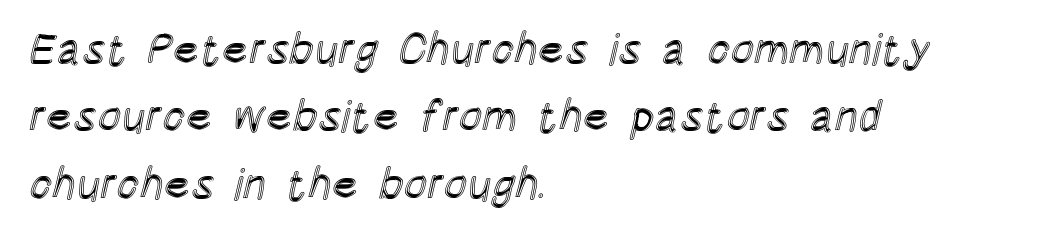
{"width": "condensed", "x_height": "large", "monospaced": "no", "underline": "no", "align": "left", "line_spacing": "normal", "line_spacing_ratio": 1.53, "letter_spacing": "normal", "letter_spacing_em": 0.0, "glyph_px": 44}
